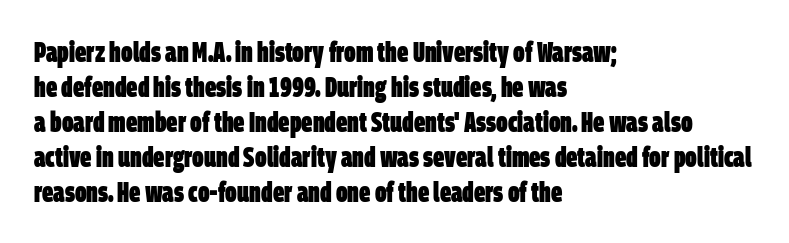
{"serif": "no", "bold": "yes", "weight": "heavy", "width": "condensed", "stroke_contrast": "low", "x_height": "large", "monospaced": "no", "underline": "no", "align": "left", "line_spacing": "normal", "line_spacing_ratio": 1.25, "letter_spacing": "normal", "letter_spacing_em": 0.0, "glyph_px": 28}
